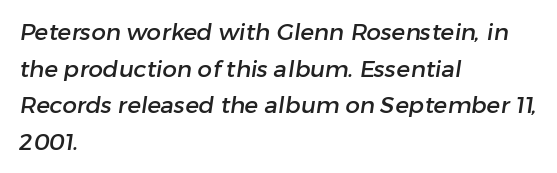
Caption: multi-line text, flush left, ragged right. Only glyphs here, with clear space below each row. Vertically, the passage feels balanced, rows spaced as you'd expect. Here the glyphs are tracked normally, forming tight word shapes.
